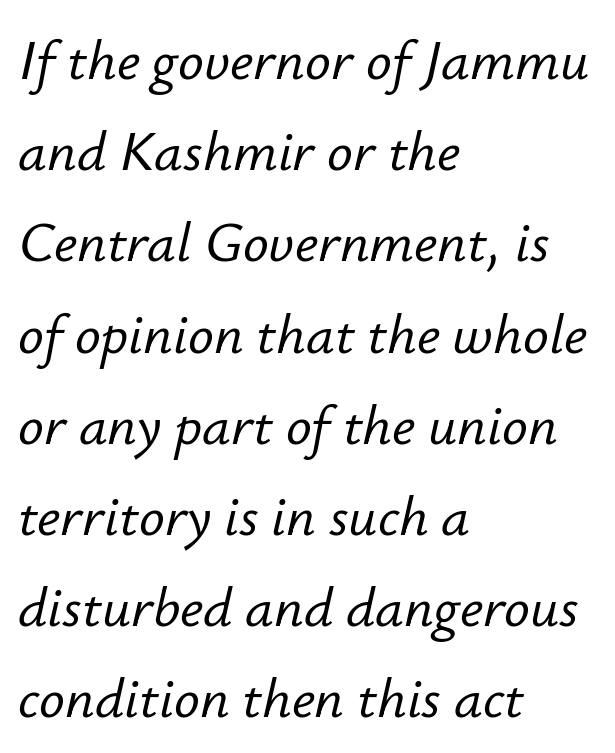
{"italic": "yes", "lean": "right", "slant_degrees": 12, "width": "normal", "stroke_contrast": "low", "x_height": "small", "monospaced": "no", "underline": "no", "align": "left", "line_spacing": "normal", "line_spacing_ratio": 1.6, "letter_spacing": "normal", "letter_spacing_em": 0.0, "glyph_px": 57}
